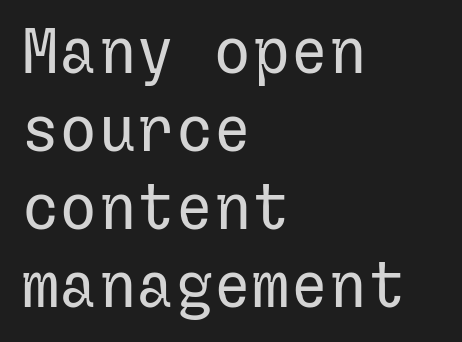
{"serif": "no", "italic": "no", "bold": "no", "weight": "regular", "width": "normal", "stroke_contrast": "low", "x_height": "medium", "underline": "no", "align": "left", "line_spacing_ratio": 1.22, "letter_spacing": "normal", "letter_spacing_em": 0.0, "glyph_px": 64}
